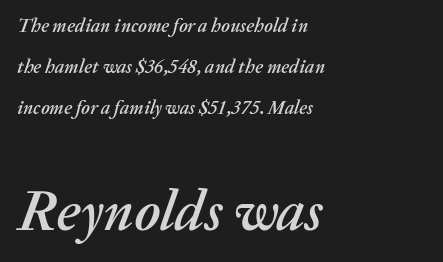
The image shows 57 px text type, italic (leaning right); set left-aligned, loose line spacing (2.17x), normal letter spacing, not underlined; the second (bottom) block is 3.0x larger; medium stroke contrast and a medium x-height.
